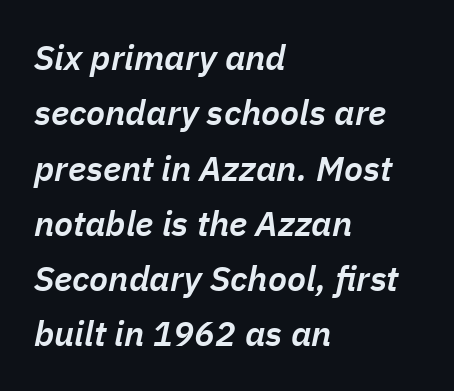
The image shows 35 px semibold type, italic (leaning right); set left-aligned, normal line spacing (1.58x), normal letter spacing, not underlined; low stroke contrast and a medium x-height.
